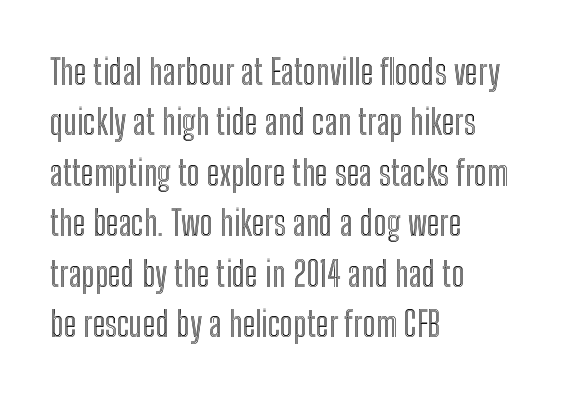
{"italic": "no", "width": "condensed", "x_height": "medium", "monospaced": "no", "underline": "no", "align": "left", "line_spacing": "normal", "line_spacing_ratio": 1.44, "letter_spacing": "normal", "letter_spacing_em": 0.0, "glyph_px": 35}
